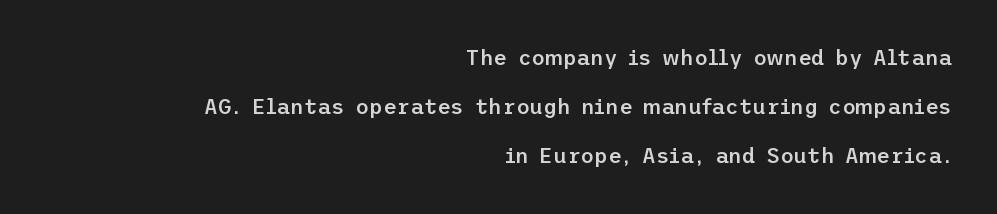
The image shows 21 px text type, upright; set right-aligned, loose line spacing (2.34x), normal letter spacing, not underlined.
